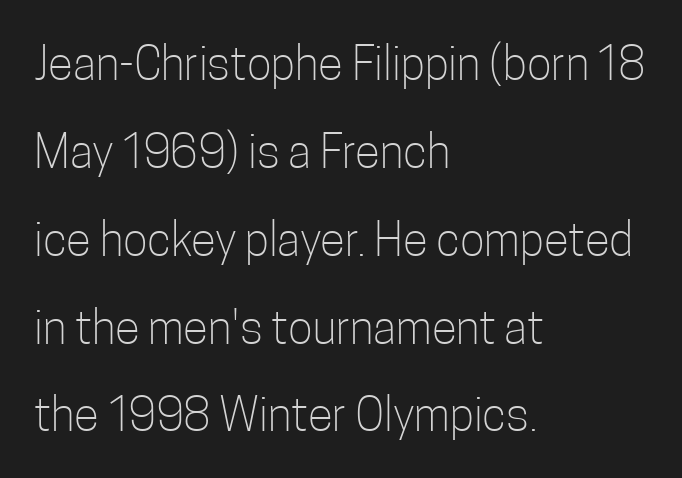
The image shows 46 px light, condensed sans-serif type, upright; set left-aligned, loose line spacing (1.91x), normal letter spacing, not underlined; low stroke contrast and a medium x-height.
